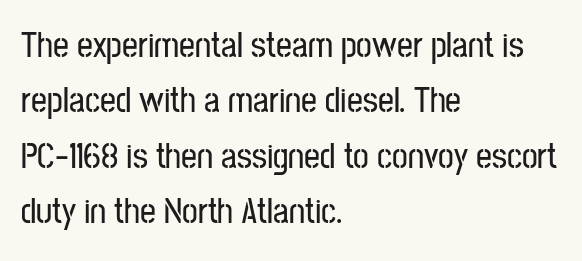
The image shows 35 px condensed sans-serif type, upright; set left-aligned, normal line spacing (1.58x), normal letter spacing, not underlined; low stroke contrast and a medium x-height.
